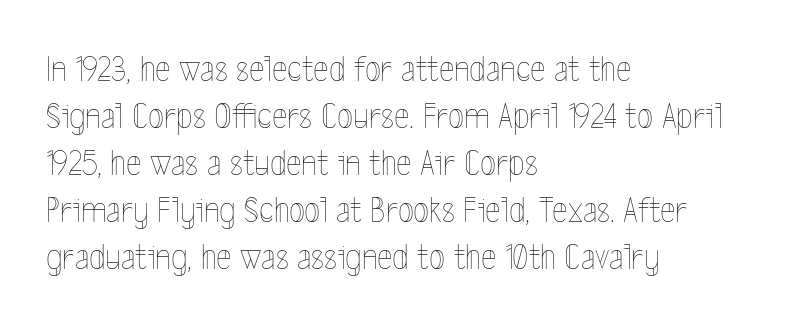
The image shows 37 px thin, condensed type, upright; set left-aligned, normal line spacing (1.27x), normal letter spacing, not underlined; a medium x-height.
